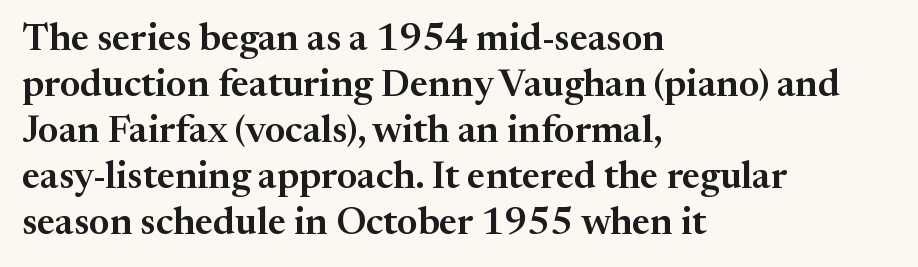
Q: Is the text italic (slanted)? A: No, it is upright.
Q: Is the typeface a serif or a sans-serif typeface? A: Serif.
Q: Is the text underlined? A: No.
Q: How is the paragraph aligned? A: Left-aligned.
Q: Is the spacing between letters normal or unusually wide? A: Normal.
Q: Width (condensed, normal, or wide)? A: Normal.
Q: Stroke contrast? A: Medium.
Q: x-height? A: Medium.
Q: Monospaced? A: No.
